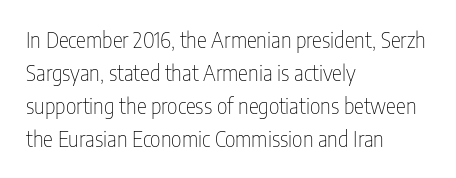
The image shows 21 px text type, upright; set left-aligned, normal line spacing (1.57x), normal letter spacing, not underlined.
